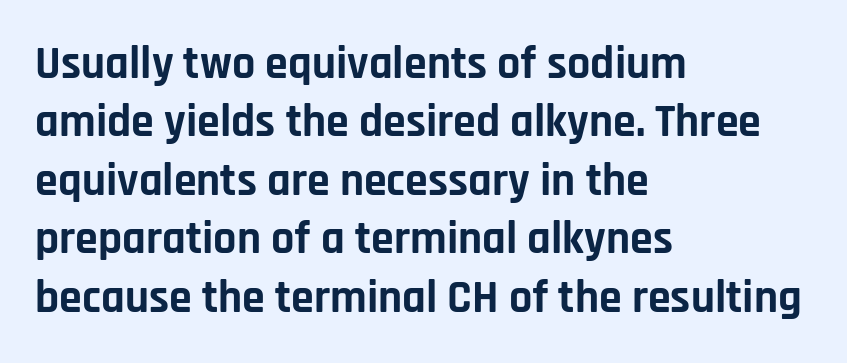
Q: Is the text bold? A: Yes.
Q: Is the text italic (slanted)? A: No, it is upright.
Q: Is the typeface a serif or a sans-serif typeface? A: Sans-serif.
Q: Is the text underlined? A: No.
Q: How is the paragraph aligned? A: Left-aligned.
Q: Is the spacing between letters normal or unusually wide? A: Normal.
Q: Is the spacing between lines tight, normal or loose? A: Normal.
Q: Width (condensed, normal, or wide)? A: Normal.
Q: Stroke contrast? A: Low.
Q: x-height? A: Large.
Q: Monospaced? A: No.
